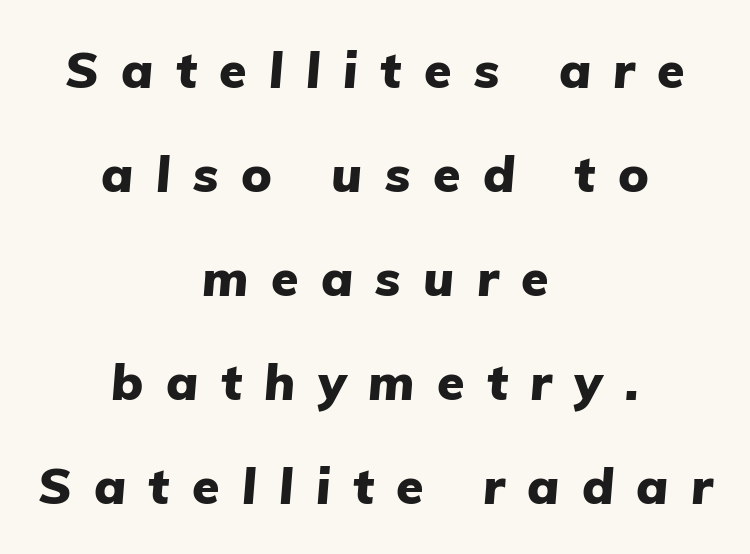
{"italic": "yes", "lean": "right", "slant_degrees": 5, "bold": "yes", "weight": "heavy", "width": "normal", "stroke_contrast": "low", "x_height": "medium", "monospaced": "no", "underline": "no", "align": "center", "line_spacing": "loose", "line_spacing_ratio": 2.08, "letter_spacing": "wide", "letter_spacing_em": 0.45, "glyph_px": 50}
